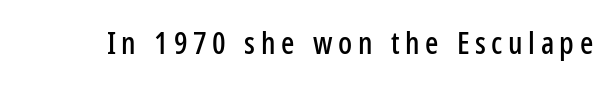
{"serif": "no", "italic": "no", "width": "condensed", "stroke_contrast": "low", "x_height": "medium", "monospaced": "no", "underline": "no", "glyph_px": 31}
